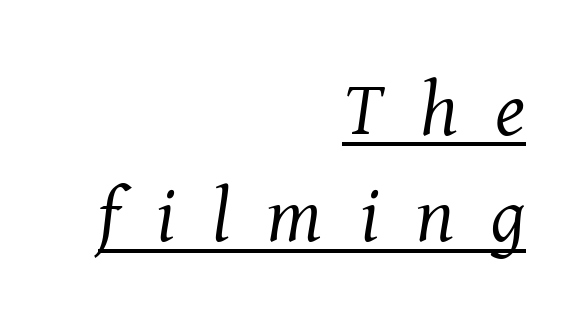
{"serif": "yes", "italic": "yes", "lean": "right", "slant_degrees": 8, "bold": "no", "weight": "regular", "width": "normal", "stroke_contrast": "medium", "x_height": "medium", "monospaced": "no", "underline": "yes", "align": "right", "line_spacing": "normal", "line_spacing_ratio": 1.38, "letter_spacing": "wide", "letter_spacing_em": 0.48, "glyph_px": 77}
